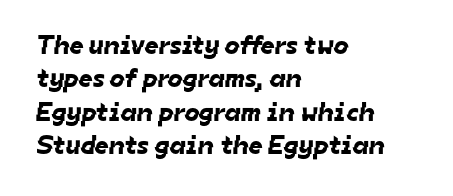
The image shows 27 px text type; set left-aligned, line spacing 1.24x, normal letter spacing, not underlined.
